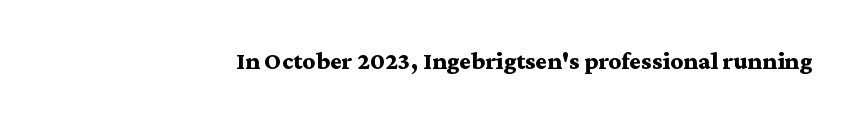
The image shows 25 px bold type, upright; set right-aligned, normal letter spacing, not underlined.
